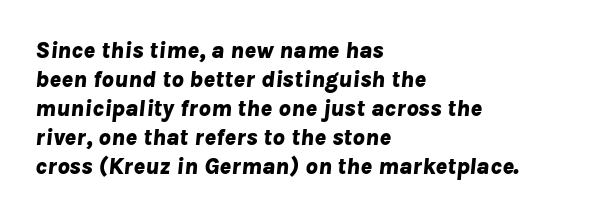
The image shows 24 px bold type, italic (leaning right); set left-aligned, line spacing 1.21x, normal letter spacing, not underlined.
